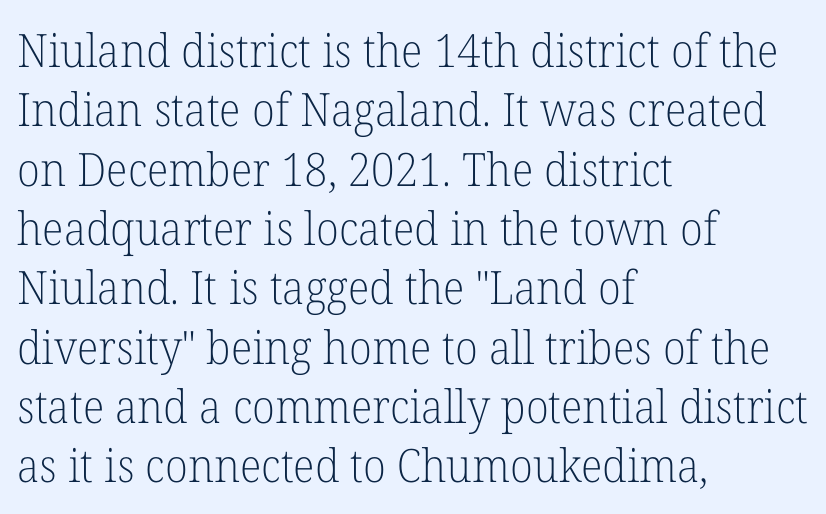
Q: Is the text bold? A: No.
Q: Is the text italic (slanted)? A: No, it is upright.
Q: Is the typeface a serif or a sans-serif typeface? A: Serif.
Q: Is the text underlined? A: No.
Q: How is the paragraph aligned? A: Left-aligned.
Q: Is the spacing between letters normal or unusually wide? A: Normal.
Q: Is the spacing between lines tight, normal or loose? A: Normal.
Q: Width (condensed, normal, or wide)? A: Normal.
Q: Stroke contrast? A: Low.
Q: x-height? A: Medium.
Q: Monospaced? A: No.
